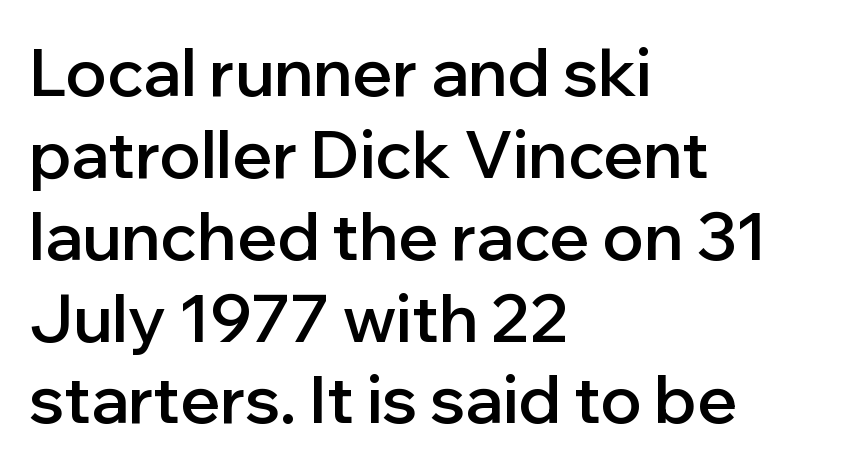
You could not count columns in this text — the font is proportionally spaced. This is roman type, the default non-slanted kind. The setting favours the left margin, as ordinary paragraphs usually do. In terms of letterspacing, this is plain default setting. Type without underlining.
